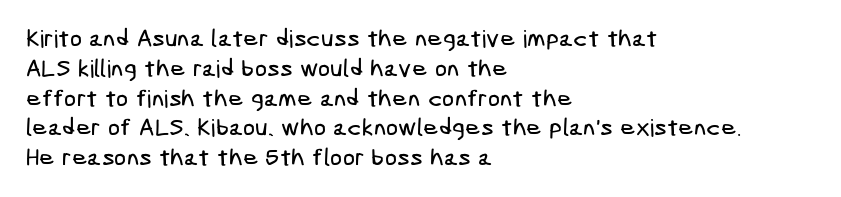
{"underline": "no", "align": "left", "line_spacing_ratio": 1.24, "letter_spacing": "normal", "letter_spacing_em": 0.0, "glyph_px": 24}
